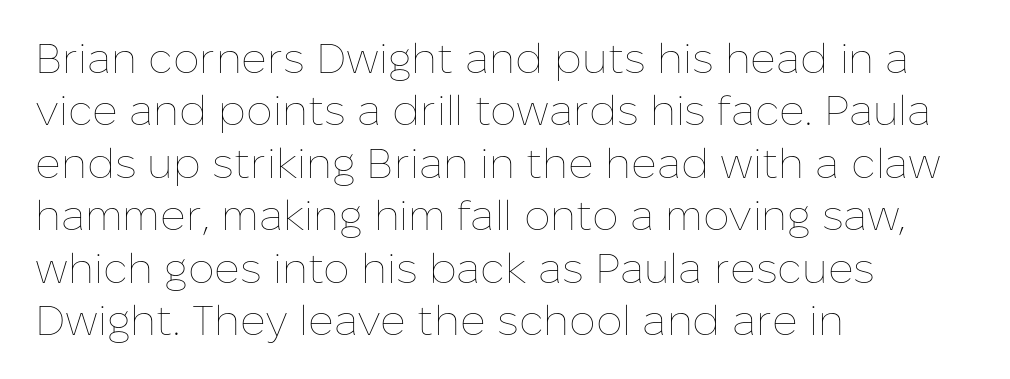
The image shows 42 px thin type, upright; set left-aligned, normal line spacing (1.25x), normal letter spacing, not underlined; low stroke contrast and a medium x-height.
